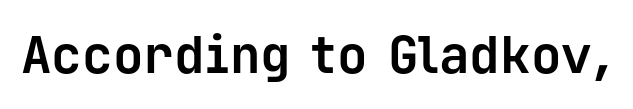
Q: Is the text bold? A: Yes.
Q: Is the text italic (slanted)? A: No, it is upright.
Q: Is the typeface a serif or a sans-serif typeface? A: Sans-serif.
Q: Is the text underlined? A: No.
Q: Is the spacing between letters normal or unusually wide? A: Normal.
Q: Width (condensed, normal, or wide)? A: Normal.
Q: Stroke contrast? A: Low.
Q: x-height? A: Medium.
Q: Monospaced? A: Yes.
